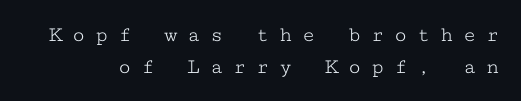
{"italic": "no", "bold": "no", "underline": "no", "line_spacing": "normal", "line_spacing_ratio": 1.44, "letter_spacing": "wide", "letter_spacing_em": 0.44, "glyph_px": 22}
